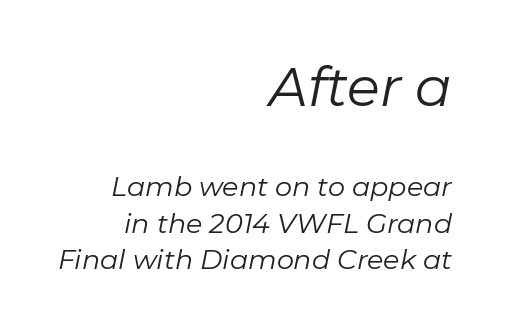
Right-aligned paragraph, ragged on the left. A typesetter would mark this as italic. The letters in the upper block stand taller than those in the block below. Tracking value appears to be zero — textbook default spacing.
